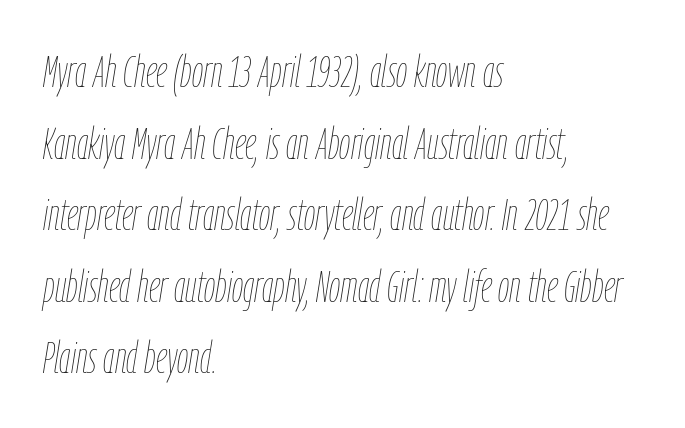
Horizontally, the lines are justified to the leading edge only. If you measured baseline to baseline, you'd find a middling distance. Spacing between characters is what you'd get straight out of the box. Stems and bowls with no extra thickness — not bold. A typesetter would call this proportional, since set widths differ per character. Quick note: italic.
